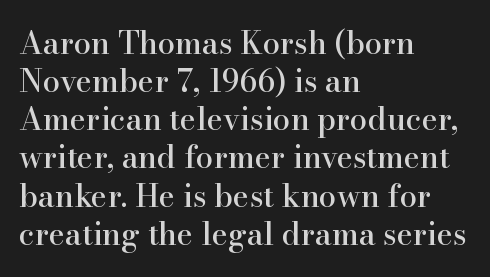
Leftover space on each line is placed entirely after the last word. You could not count columns in this text — the font is proportionally spaced. Upright lettering throughout. You could call the tracking neutral — neither tight nor loose. Old-style or modern, the face here clearly has serifs.
